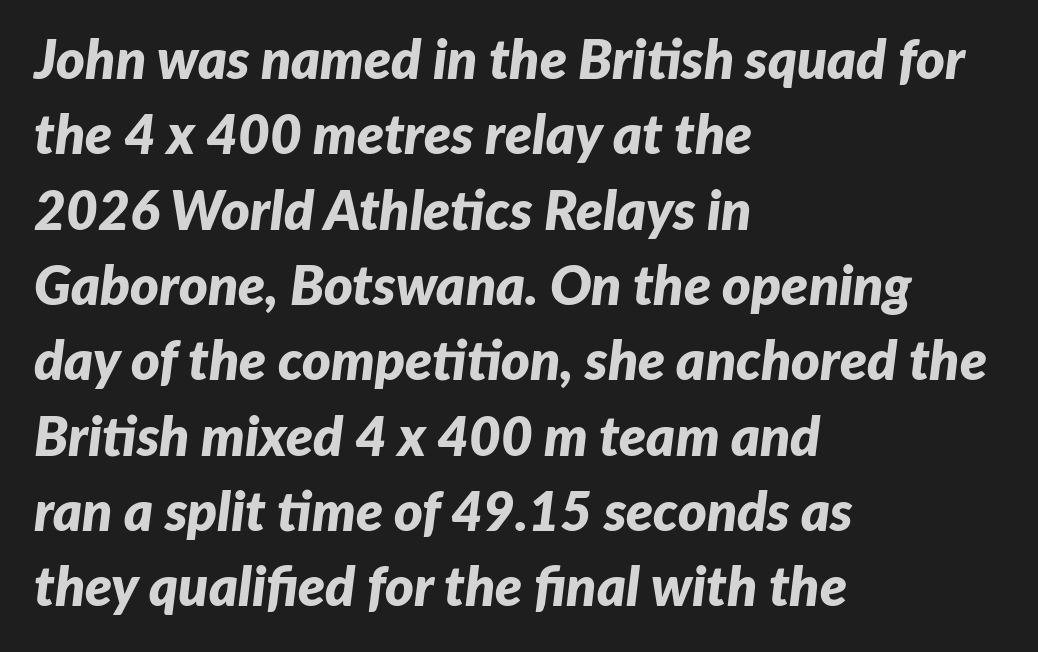
Q: Is the text bold? A: Yes.
Q: Is the text italic (slanted)? A: Yes, it leans right by about 7 degrees.
Q: Is the text underlined? A: No.
Q: How is the paragraph aligned? A: Left-aligned.
Q: Is the spacing between letters normal or unusually wide? A: Normal.
Q: Is the spacing between lines tight, normal or loose? A: Normal.
Q: Width (condensed, normal, or wide)? A: Normal.
Q: Stroke contrast? A: Low.
Q: x-height? A: Medium.
Q: Monospaced? A: No.
